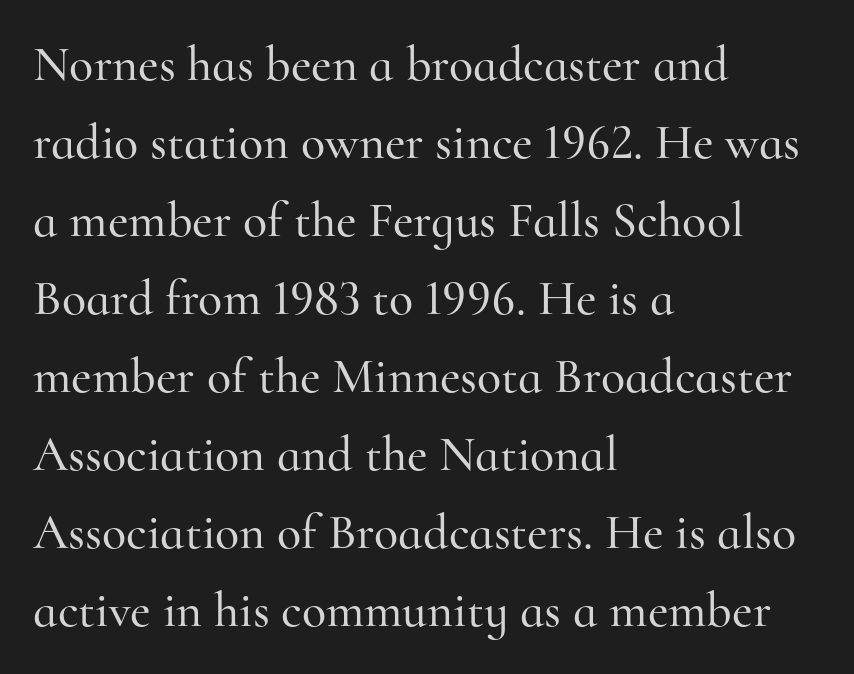
The text was rendered using a seriffed face with decorative stroke endings. In terms of leading, this rendering sits right in the middle. Vertical strokes here are truly vertical. Honestly, the letter spacing is just normal — you wouldn't notice it.
